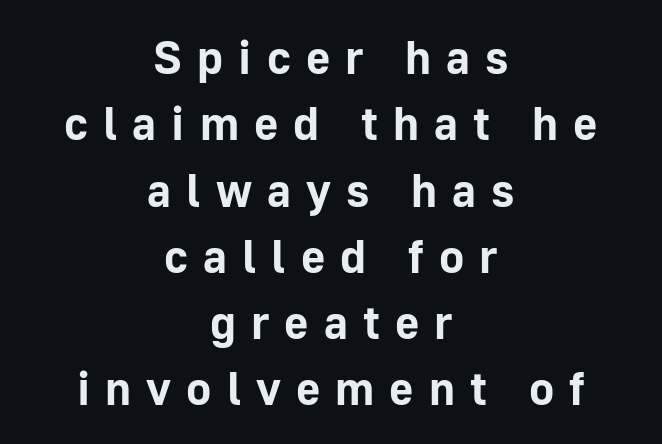
Q: Is the text bold? A: Yes.
Q: Is the text italic (slanted)? A: No, it is upright.
Q: Is the typeface a serif or a sans-serif typeface? A: Sans-serif.
Q: Is the text underlined? A: No.
Q: How is the paragraph aligned? A: Centered.
Q: Is the spacing between letters normal or unusually wide? A: Unusually wide.
Q: Is the spacing between lines tight, normal or loose? A: Normal.
Q: Width (condensed, normal, or wide)? A: Normal.
Q: Stroke contrast? A: Low.
Q: x-height? A: Medium.
Q: Monospaced? A: No.
